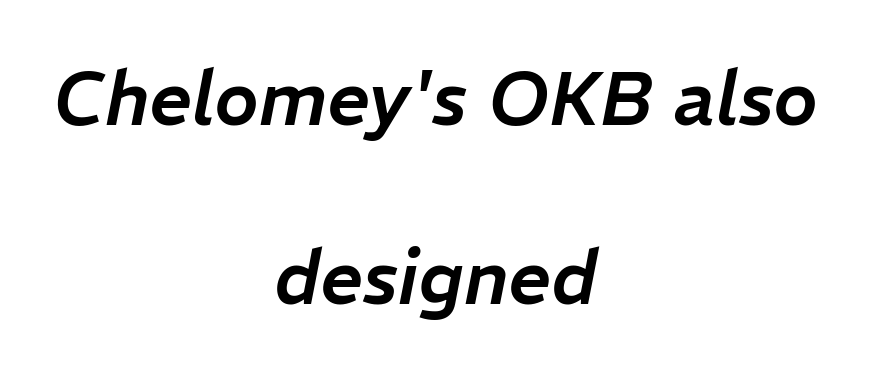
The image shows 75 px text type, italic (leaning right); set centered, loose line spacing (2.39x), normal letter spacing, not underlined; low stroke contrast and a medium x-height.
